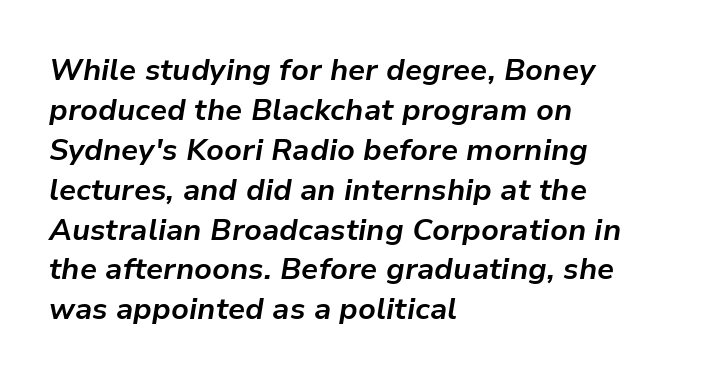
In terms of posture, this sample is oblique. Bold? Absolutely — the strokes are thick and heavy. The face used here is proportionally spaced, like ordinary book or web type. The string is rendered with underlining switched off. Typeset ragged right — the left edge is the straight one. Leading matches the norm, producing a regular column.
